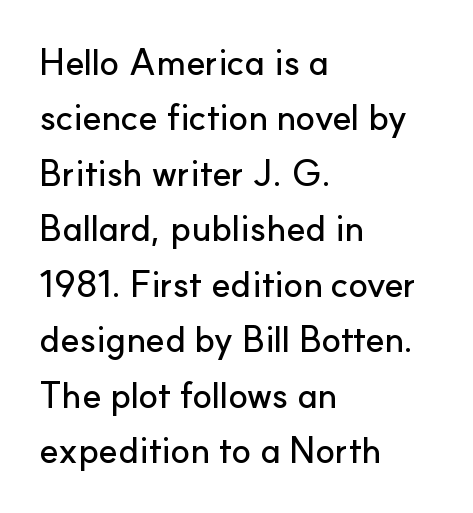
Q: Is the text italic (slanted)? A: No, it is upright.
Q: Is the typeface a serif or a sans-serif typeface? A: Sans-serif.
Q: Is the text underlined? A: No.
Q: How is the paragraph aligned? A: Left-aligned.
Q: Is the spacing between letters normal or unusually wide? A: Normal.
Q: Is the spacing between lines tight, normal or loose? A: Normal.
Q: Width (condensed, normal, or wide)? A: Normal.
Q: Stroke contrast? A: Low.
Q: x-height? A: Small.
Q: Monospaced? A: No.
